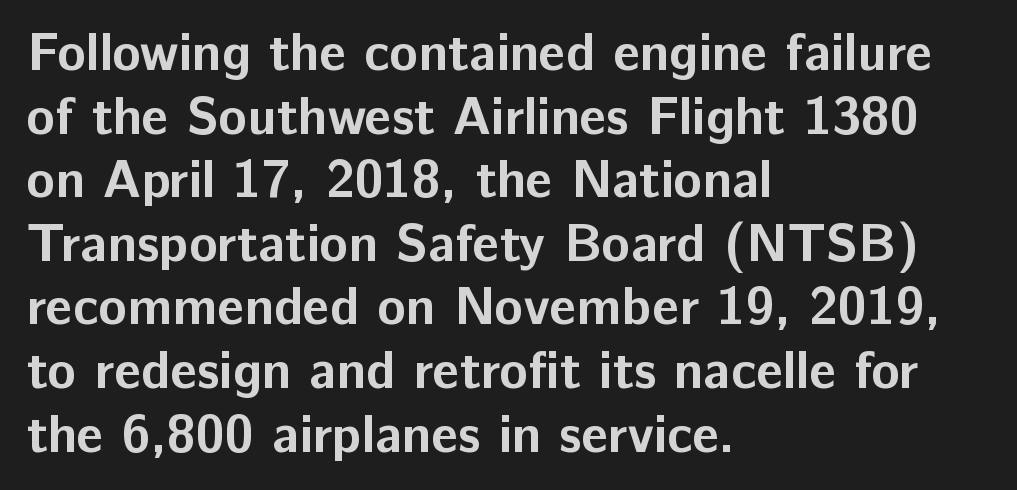
The image shows 53 px bold sans-serif type, upright; set left-aligned, line spacing 1.2x, normal letter spacing, not underlined; low stroke contrast and a medium x-height.
